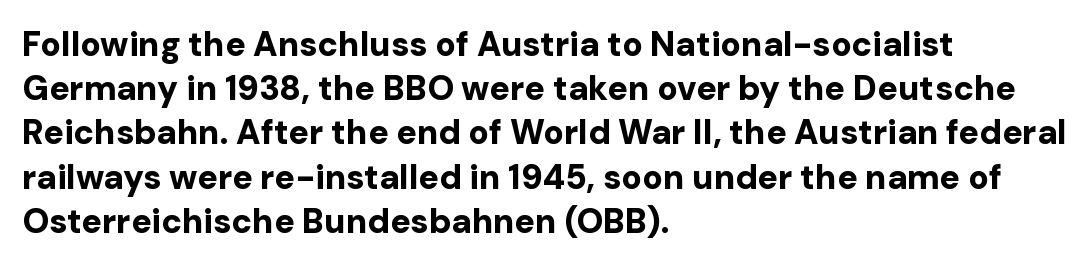
The image shows 34 px bold sans-serif type, upright; set left-aligned, normal line spacing (1.3x), normal letter spacing, not underlined; low stroke contrast and a medium x-height.
